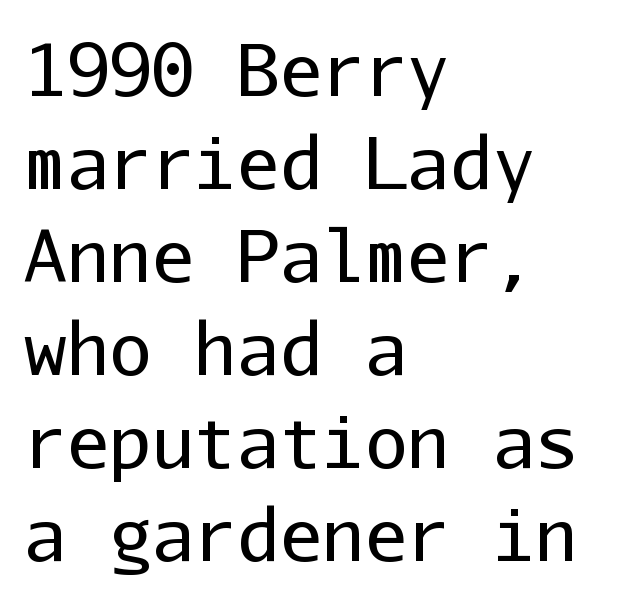
{"serif": "no", "italic": "no", "bold": "no", "weight": "regular", "width": "normal", "stroke_contrast": "low", "x_height": "medium", "monospaced": "yes", "underline": "no", "align": "left", "line_spacing": "normal", "line_spacing_ratio": 1.31, "letter_spacing": "normal", "letter_spacing_em": 0.0, "glyph_px": 71}
